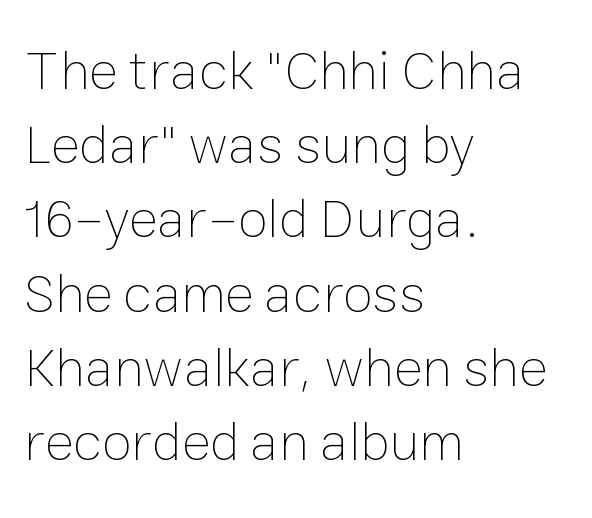
The image shows 55 px thin type, upright; set left-aligned, normal line spacing (1.35x), normal letter spacing, not underlined; low stroke contrast and a medium x-height.
